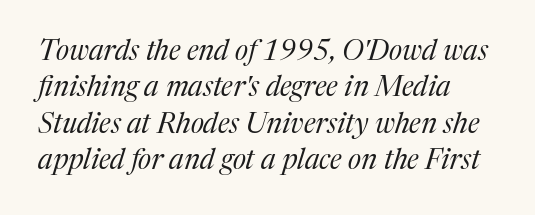
The image shows 28 px regular-weight serif type, italic (leaning right); set left-aligned, normal line spacing (1.3x), normal letter spacing, not underlined; medium stroke contrast and a medium x-height.
